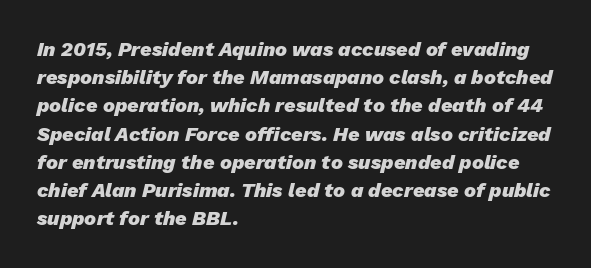
The image shows 20 px bold type, italic (leaning right); set left-aligned, normal line spacing (1.41x), normal letter spacing, not underlined.
